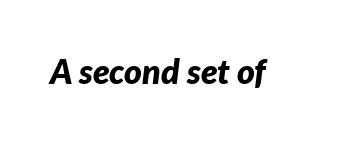
There is no visible air inserted between adjacent glyphs. In terms of posture, this sample is oblique. Varying glyph widths throughout — classic text-font behaviour. Its strokes are broad and dark, the hallmark of bold type. Clear beneath every line of the passage.
